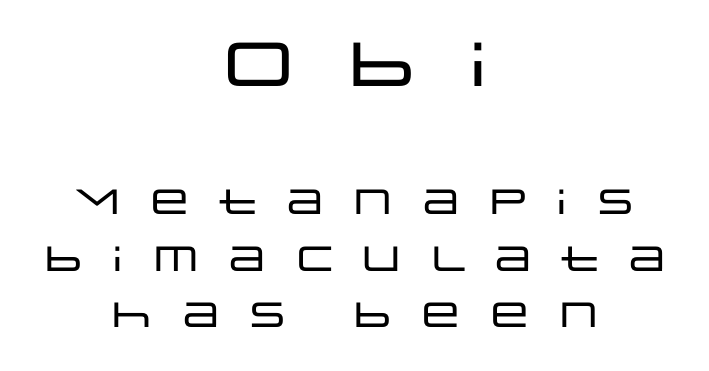
Notice how descenders clear the ascenders below comfortably — that's standard leading. Each letter's strokes conclude bluntly, with no projecting serifs. Check under the words: just untouched page. Layout note: lines centered. A typesetter would call this proportional, since set widths differ per character.
